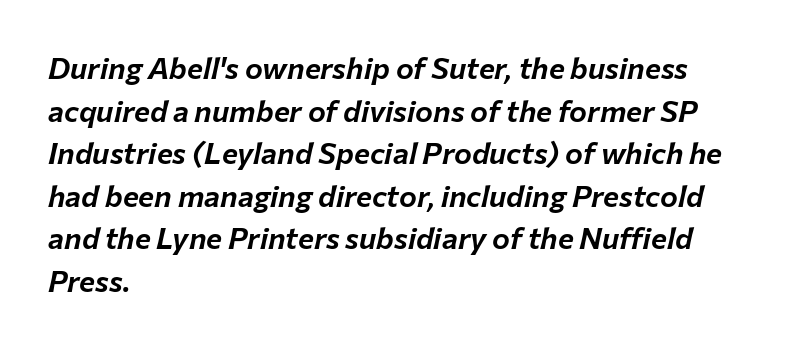
Left-aligned paragraph, ragged on the right. Looks like regular typesetting: each glyph gets only the width it needs. The passage shown has conventional tracking throughout. Looking at the ascenders, they clearly lean. Interline gaps are of average width in this sample. The passage shown is not underscored anywhere.
